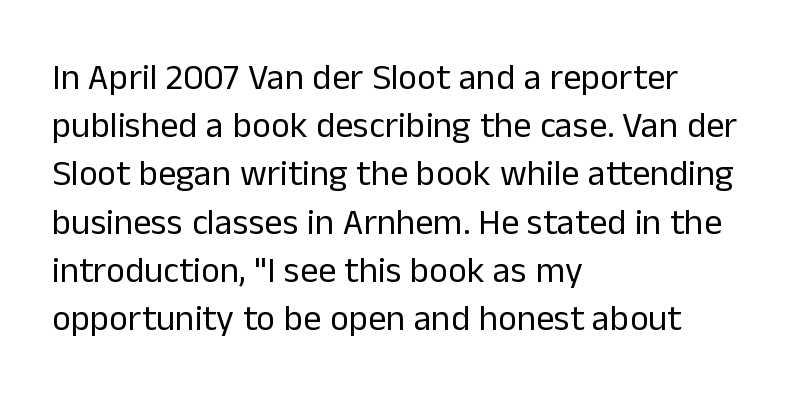
Unmarked baselines from the first word to the last. You could call the tracking neutral — neither tight nor loose. Is this a fixed-width face? No — the glyphs have proportional, varying widths. The strokes are not fattened; the text isn't bold. Style check: upright.
